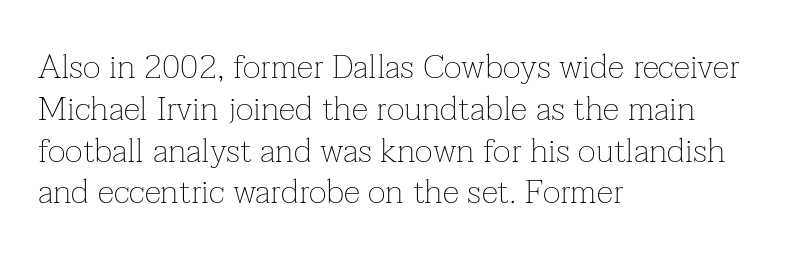
Q: Is the text bold? A: No.
Q: Is the text italic (slanted)? A: No, it is upright.
Q: Is the typeface a serif or a sans-serif typeface? A: Serif.
Q: Is the text underlined? A: No.
Q: How is the paragraph aligned? A: Left-aligned.
Q: Is the spacing between letters normal or unusually wide? A: Normal.
Q: Width (condensed, normal, or wide)? A: Normal.
Q: Stroke contrast? A: Low.
Q: x-height? A: Medium.
Q: Monospaced? A: No.
